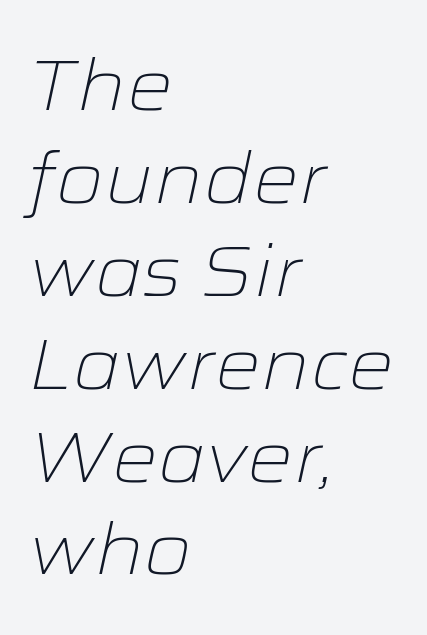
The passage shown is not bold in any degree. Character widths vary here, with narrow letters taking less room than wide ones. Observe the ordinary spacing: letters are neighbours, not strangers. The text carries the slant typical of an italic or oblique font. Each line starts at the same left margin while the right side varies.
